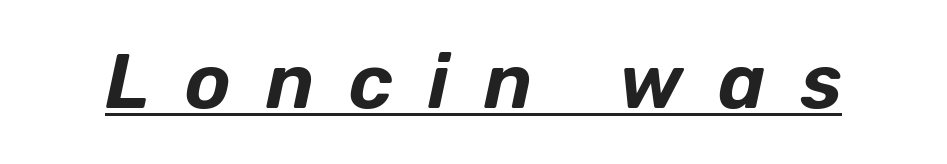
Q: Is the text italic (slanted)? A: Yes, it leans right by about 12 degrees.
Q: Is the text underlined? A: Yes.
Q: Is the spacing between letters normal or unusually wide? A: Unusually wide.
Q: Width (condensed, normal, or wide)? A: Normal.
Q: Stroke contrast? A: Low.
Q: x-height? A: Medium.
Q: Monospaced? A: No.
